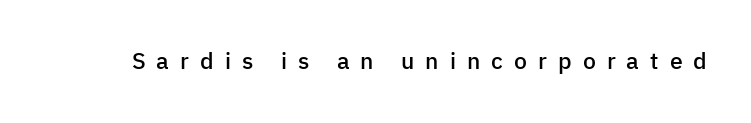
You could only call the tracking loose — the letters float apart. Weight: semibold (demi). You can tell it's not italic because the verticals are truly vertical. Each row of text sits above clean, open space.
